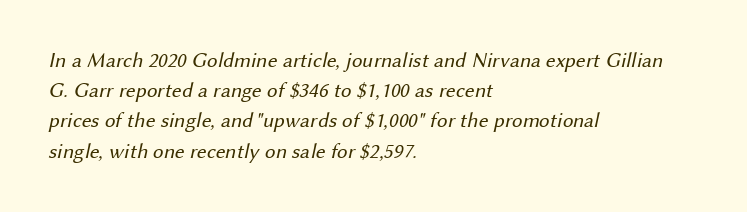
Quick note: interline space is typical. No heavy texture on the line: the type isn't bold. In CSS terms this would be text-align: left. The tracking reads as untouched default to a designer's eye. The string is rendered with underlining switched off.
